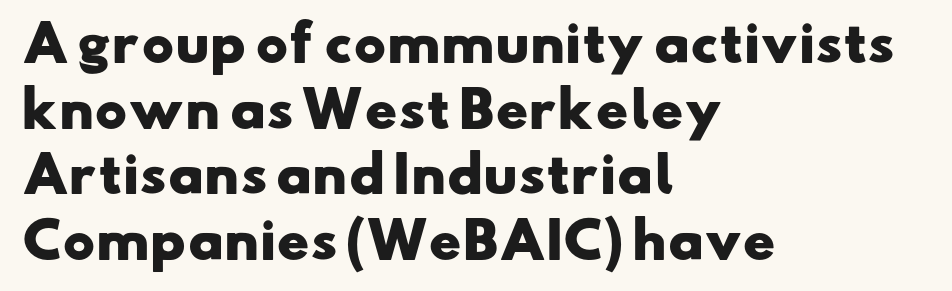
{"serif": "no", "bold": "yes", "weight": "heavy", "width": "wide", "stroke_contrast": "low", "x_height": "small", "monospaced": "no", "underline": "no", "align": "left", "line_spacing": "normal", "line_spacing_ratio": 1.34, "letter_spacing": "normal", "letter_spacing_em": 0.0, "glyph_px": 49}
